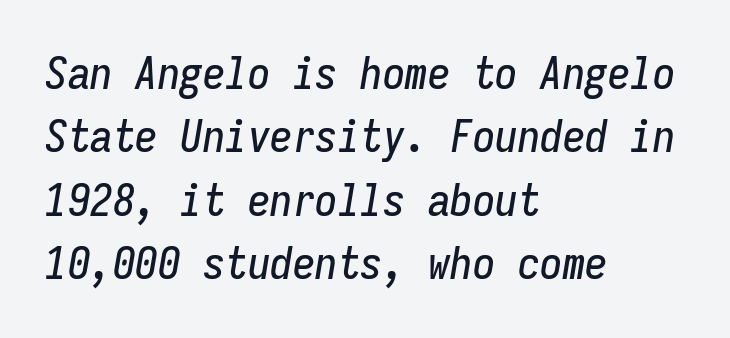
{"italic": "yes", "lean": "right", "slant_degrees": 9, "width": "condensed", "stroke_contrast": "low", "x_height": "medium", "monospaced": "yes", "underline": "no", "align": "left", "line_spacing": "normal", "line_spacing_ratio": 1.41, "letter_spacing": "normal", "letter_spacing_em": 0.0, "glyph_px": 45}
